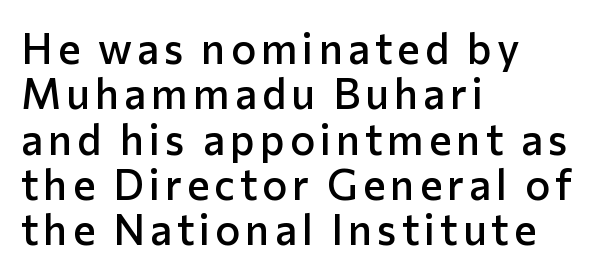
Q: Is the text bold? A: Semi-bold.
Q: Is the text italic (slanted)? A: No, it is upright.
Q: Is the typeface a serif or a sans-serif typeface? A: Sans-serif.
Q: Is the text underlined? A: No.
Q: How is the paragraph aligned? A: Left-aligned.
Q: Is the spacing between lines tight, normal or loose? A: Tight.
Q: Width (condensed, normal, or wide)? A: Normal.
Q: Stroke contrast? A: Low.
Q: x-height? A: Medium.
Q: Monospaced? A: No.
